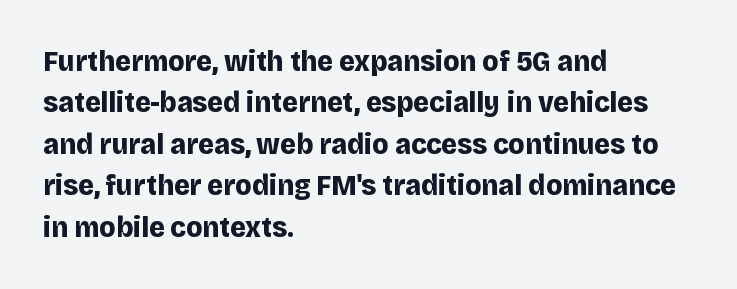
This is roman type, the default non-slanted kind. The line texture is even and compact thanks to regular tracking. If you measured baseline to baseline, you'd find a middling distance. Is the type bold? Yes — the strokes are clearly thick and heavy.
